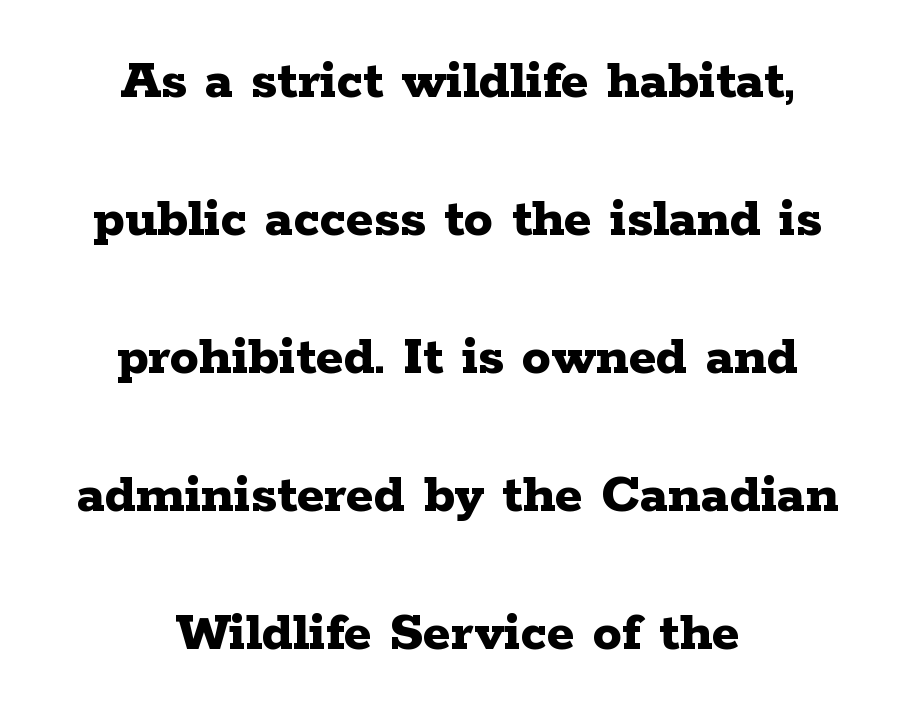
The image shows 58 px bold, wide serif type, upright; set centered, loose line spacing (2.38x), normal letter spacing, not underlined; low stroke contrast and a medium x-height.
